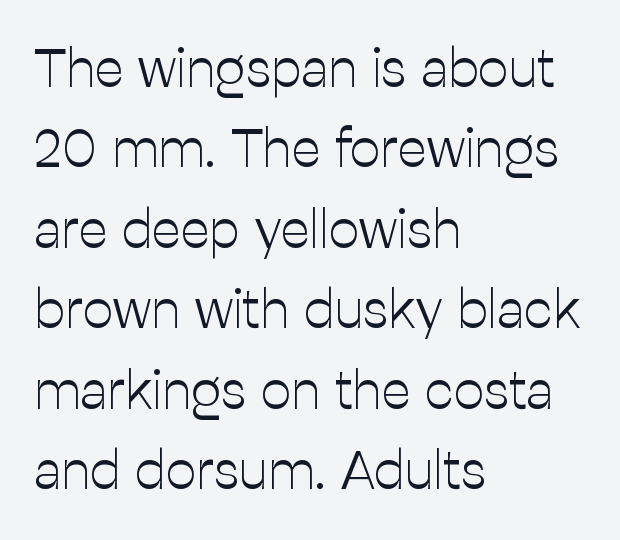
Unlike a traditional serif, this face leaves its strokes unadorned. One-word summary of the alignment: left. The passage shown stacks its lines at a standard gap. The cut favours lightness, reaching ordinary text weight at its darkest. Look at the tracking — it's just the regular setting, nothing added.
